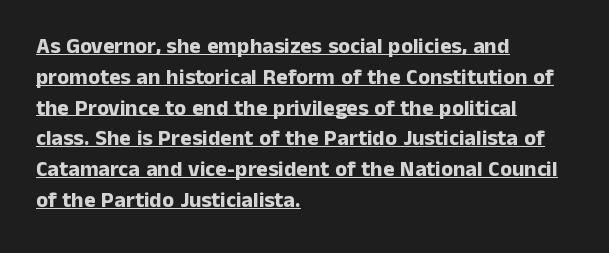
{"italic": "no", "bold": "yes", "underline": "yes", "align": "left", "line_spacing": "normal", "line_spacing_ratio": 1.4, "letter_spacing": "normal", "letter_spacing_em": 0.0, "glyph_px": 22}
